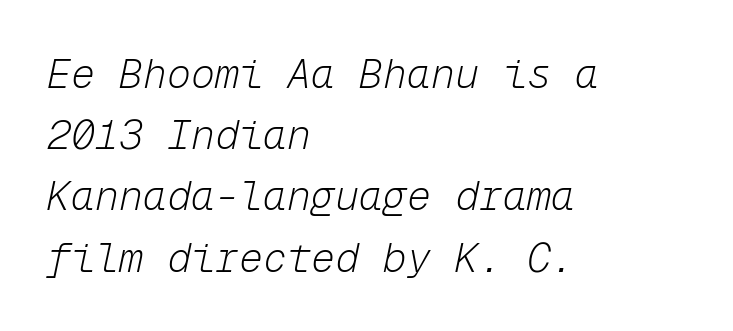
{"italic": "yes", "lean": "right", "slant_degrees": 12, "bold": "no", "weight": "light", "width": "normal", "stroke_contrast": "low", "x_height": "medium", "monospaced": "yes", "underline": "no", "align": "left", "line_spacing": "normal", "line_spacing_ratio": 1.53, "letter_spacing": "normal", "letter_spacing_em": 0.0, "glyph_px": 40}
